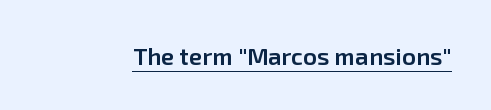
Designer's note — italics off, roman on. The horizontal fit of the characters is conventional and even. Is there an underline? Yes — a line sits under the letters. The characters look somewhat weighty, a semibold short of true bold.
